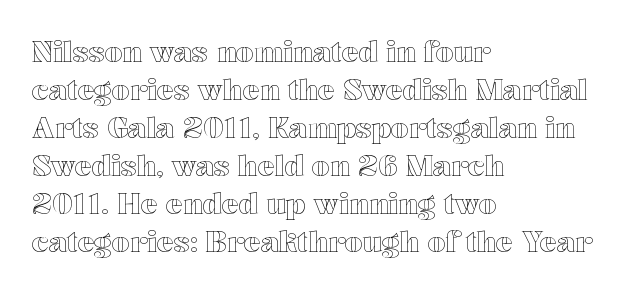
{"italic": "no", "width": "wide", "x_height": "medium", "monospaced": "no", "underline": "no", "align": "left", "line_spacing": "normal", "line_spacing_ratio": 1.36, "letter_spacing": "normal", "letter_spacing_em": 0.0, "glyph_px": 28}
